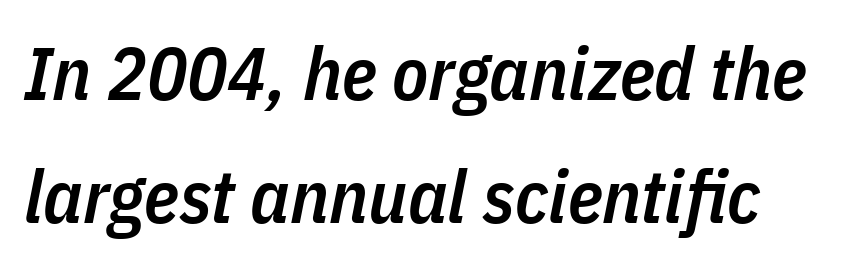
{"italic": "yes", "lean": "right", "slant_degrees": 11, "bold": "semi", "weight": "semibold", "width": "condensed", "stroke_contrast": "low", "x_height": "medium", "monospaced": "no", "underline": "no", "line_spacing": "normal", "line_spacing_ratio": 1.66, "letter_spacing": "normal", "letter_spacing_em": 0.0, "glyph_px": 74}
